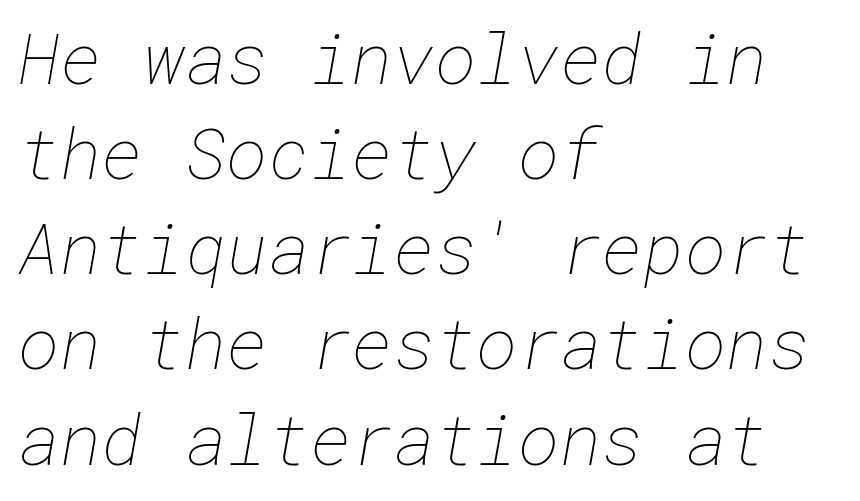
The image shows 71 px thin type; set left-aligned, normal line spacing (1.34x), normal letter spacing, not underlined; low stroke contrast and a medium x-height.
